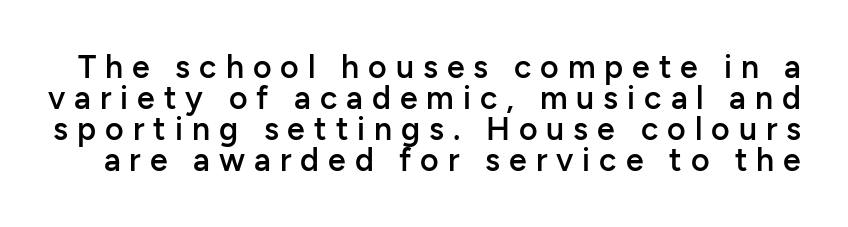
The image shows 32 px semibold sans-serif type, upright; set tight line spacing (0.97x), unusually wide letter spacing (+0.28 em), not underlined; low stroke contrast and a medium x-height.
